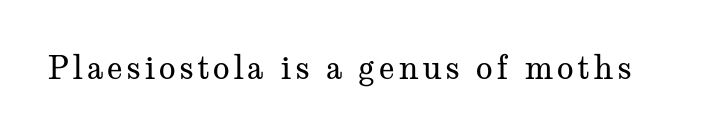
Varying glyph widths throughout — classic text-font behaviour. The foot of each line stays bare and open. Little horizontal feet cap the strokes, marking this as serif type. Bold? No — there's no thickening of the strokes. This is the regular roman posture of the typeface.
